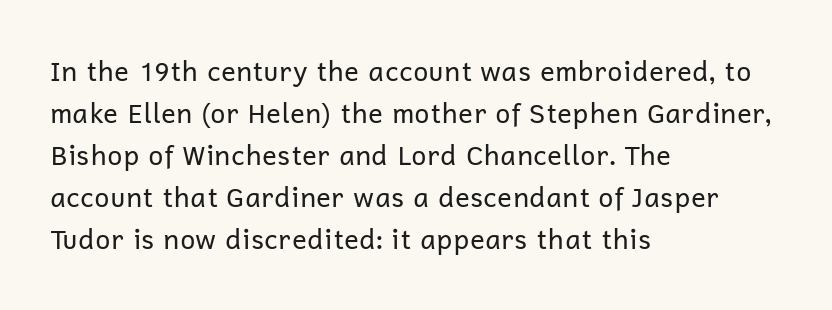
{"italic": "no", "bold": "no", "underline": "no", "align": "left", "line_spacing": "normal", "line_spacing_ratio": 1.56, "letter_spacing": "normal", "letter_spacing_em": 0.0, "glyph_px": 27}
